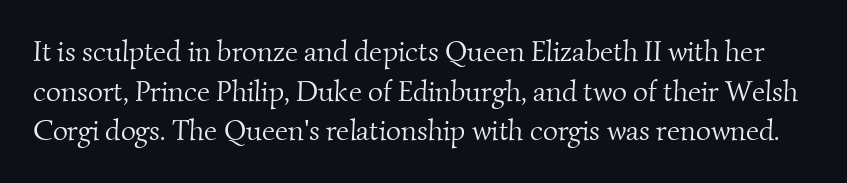
{"serif": "yes", "bold": "no", "weight": "light", "width": "normal", "stroke_contrast": "medium", "x_height": "small", "monospaced": "no", "underline": "no", "line_spacing": "normal", "line_spacing_ratio": 1.37, "letter_spacing": "normal", "letter_spacing_em": 0.0, "glyph_px": 29}
